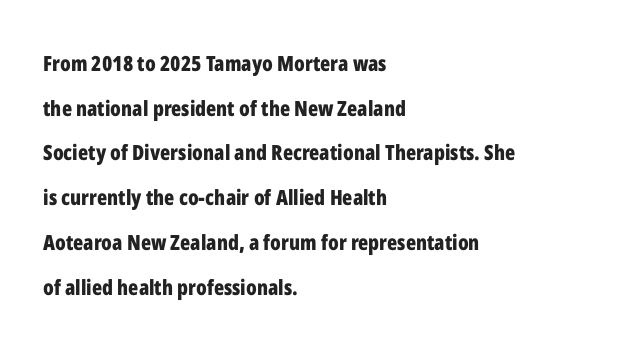
{"italic": "no", "bold": "yes", "underline": "no", "align": "left", "line_spacing": "loose", "line_spacing_ratio": 2.13, "letter_spacing": "normal", "letter_spacing_em": 0.0, "glyph_px": 21}
